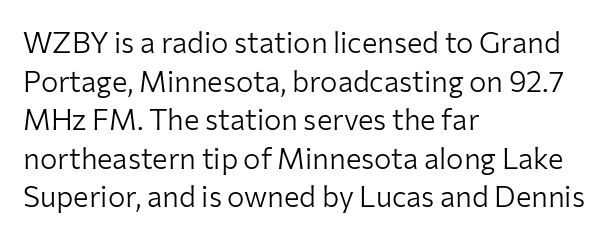
{"serif": "no", "italic": "no", "bold": "no", "weight": "light", "width": "normal", "stroke_contrast": "low", "x_height": "medium", "monospaced": "no", "underline": "no", "align": "left", "line_spacing": "normal", "line_spacing_ratio": 1.33, "letter_spacing": "normal", "letter_spacing_em": 0.0, "glyph_px": 29}
